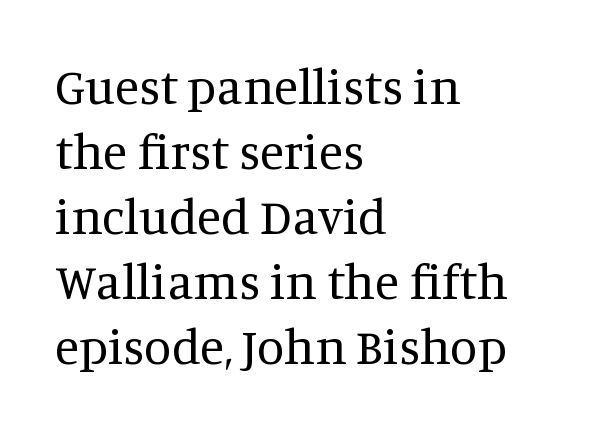
The image shows 50 px regular-weight serif type, upright; set left-aligned, normal line spacing (1.3x), normal letter spacing, not underlined; medium stroke contrast and a large x-height.
